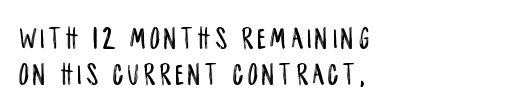
The image shows 31 px condensed sans-serif type, upright; set left-aligned, line spacing 1.16x, not underlined; low stroke contrast and a large x-height.
